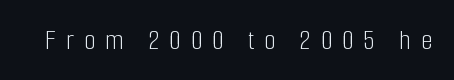
The image shows 30 px light, condensed sans-serif type, upright; set unusually wide letter spacing (+0.33 em), not underlined; low stroke contrast and a medium x-height.
